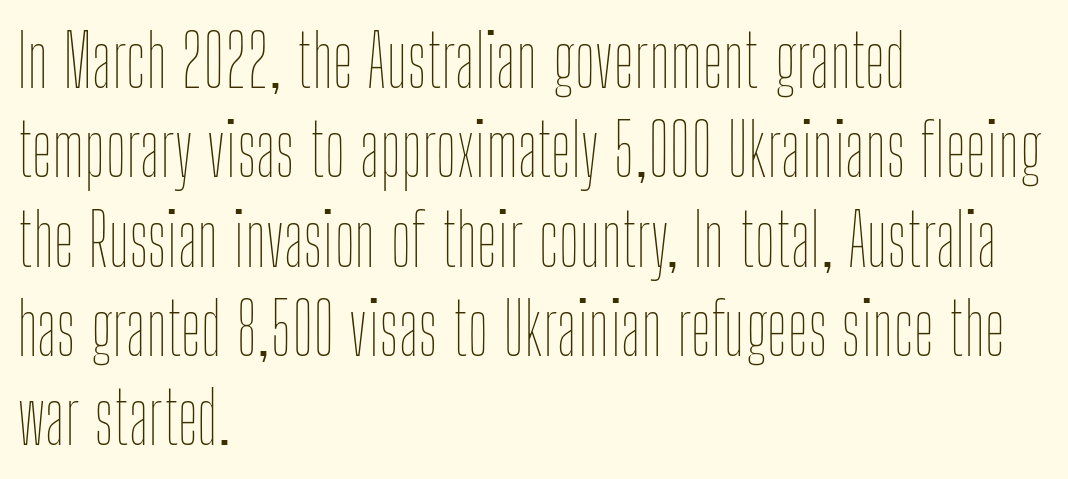
{"italic": "no", "bold": "no", "weight": "thin", "width": "condensed", "stroke_contrast": "low", "x_height": "medium", "monospaced": "no", "underline": "no", "align": "left", "line_spacing_ratio": 1.24, "letter_spacing": "normal", "letter_spacing_em": 0.0, "glyph_px": 72}
